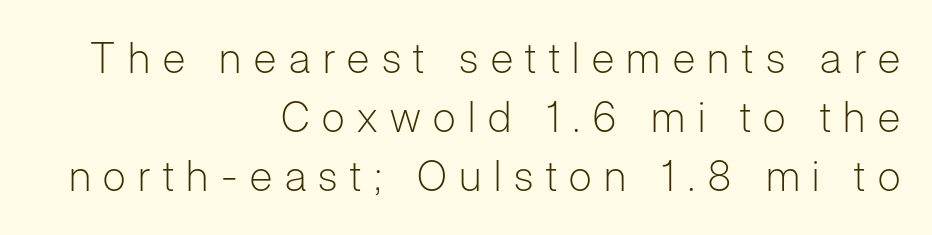
Q: Is the text bold? A: No.
Q: Is the text italic (slanted)? A: No, it is upright.
Q: Is the typeface a serif or a sans-serif typeface? A: Sans-serif.
Q: Is the text underlined? A: No.
Q: How is the paragraph aligned? A: Right-aligned.
Q: Is the spacing between letters normal or unusually wide? A: Unusually wide.
Q: Is the spacing between lines tight, normal or loose? A: Normal.
Q: Width (condensed, normal, or wide)? A: Normal.
Q: Stroke contrast? A: Low.
Q: x-height? A: Medium.
Q: Monospaced? A: No.
